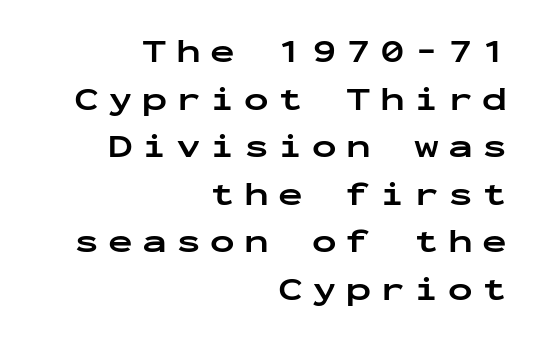
{"serif": "no", "italic": "no", "bold": "yes", "weight": "bold", "width": "wide", "stroke_contrast": "low", "x_height": "medium", "monospaced": "yes", "underline": "no", "align": "right", "line_spacing": "normal", "line_spacing_ratio": 1.44, "letter_spacing": "wide", "letter_spacing_em": 0.28, "glyph_px": 33}
